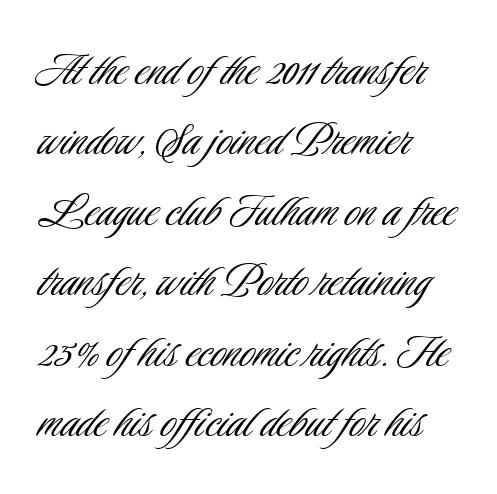
Think of a printed novel: that variable character pitch is what you see here. The paragraph has a hard left edge and a soft right edge. In terms of letterspacing, this is plain default setting. Underlining? Definitely not there. Examine the stroke ends and you'll find no serifs.
